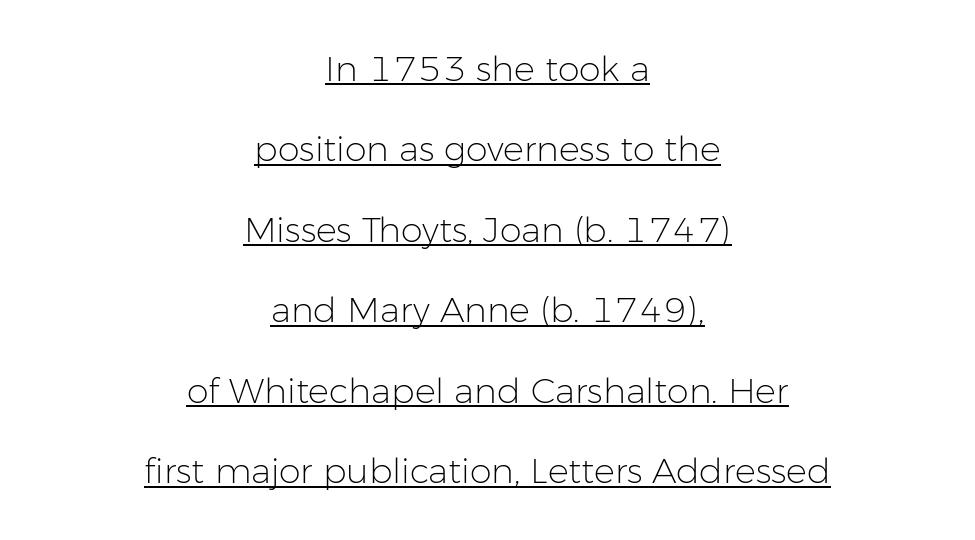
Q: Is the text bold? A: No.
Q: Is the text italic (slanted)? A: No, it is upright.
Q: Is the typeface a serif or a sans-serif typeface? A: Sans-serif.
Q: Is the text underlined? A: Yes.
Q: How is the paragraph aligned? A: Centered.
Q: Is the spacing between letters normal or unusually wide? A: Normal.
Q: Is the spacing between lines tight, normal or loose? A: Loose.
Q: Width (condensed, normal, or wide)? A: Normal.
Q: Stroke contrast? A: Low.
Q: x-height? A: Medium.
Q: Monospaced? A: No.
